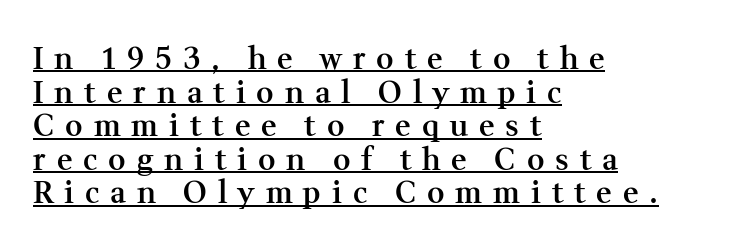
The image shows 30 px semibold serif type, upright; set left-aligned, tight line spacing (1.12x), unusually wide letter spacing (+0.36 em), underlined; medium stroke contrast and a medium x-height.
